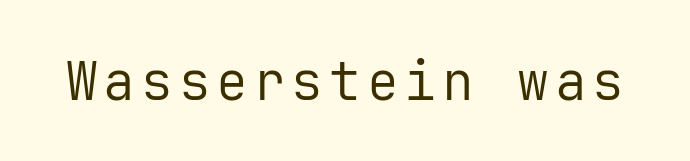
Grotesque or geometric, the face here clearly has no serifs. These glyphs show unthickened strokes, regular width or finer. You could count columns in this text — the font is strictly monospaced. A clean baseline with only descenders dipping below it. Ordinary non-slanted type is in use.
